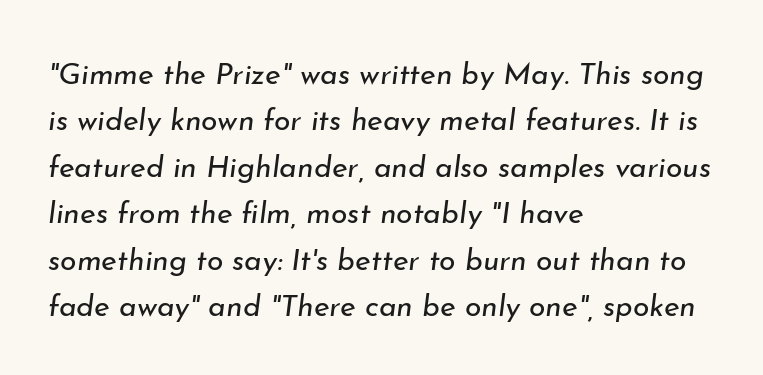
{"italic": "yes", "lean": "right", "slant_degrees": 7, "bold": "no", "weight": "regular", "width": "normal", "stroke_contrast": "low", "x_height": "small", "monospaced": "no", "underline": "no", "align": "left", "line_spacing": "normal", "line_spacing_ratio": 1.55, "letter_spacing": "normal", "letter_spacing_em": 0.0, "glyph_px": 30}
